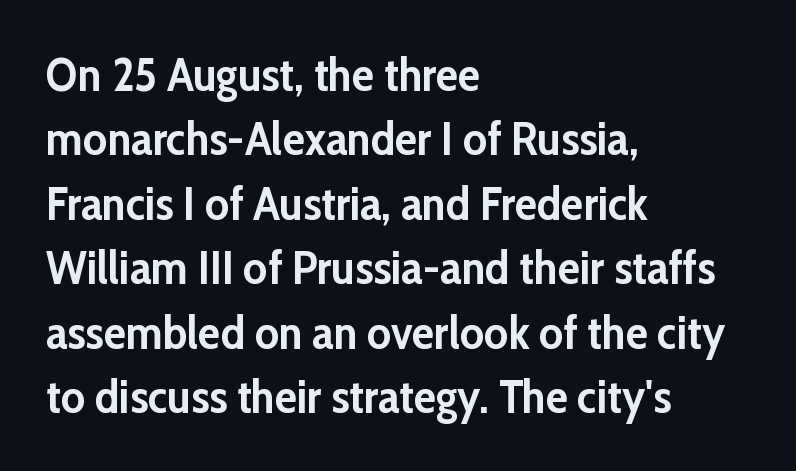
The image shows 46 px semibold sans-serif type, upright; set left-aligned, normal line spacing (1.4x), normal letter spacing, not underlined; low stroke contrast and a medium x-height.
